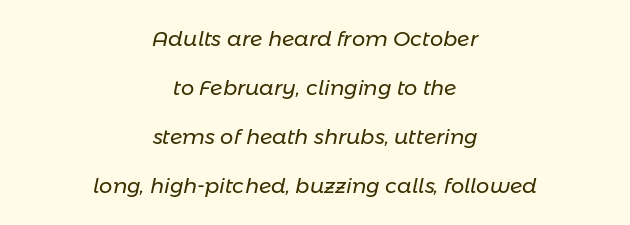
Casual observation: everything's sitting right in the middle. This sample uses an oblique cut, with every glyph tilted off the vertical. This sample trades compactness for vertical openness between lines. These glyphs show unthickened strokes, regular width or finer. Each row of text sits above clean, open space. Between one letter and the next there's only the usual sliver of space.
